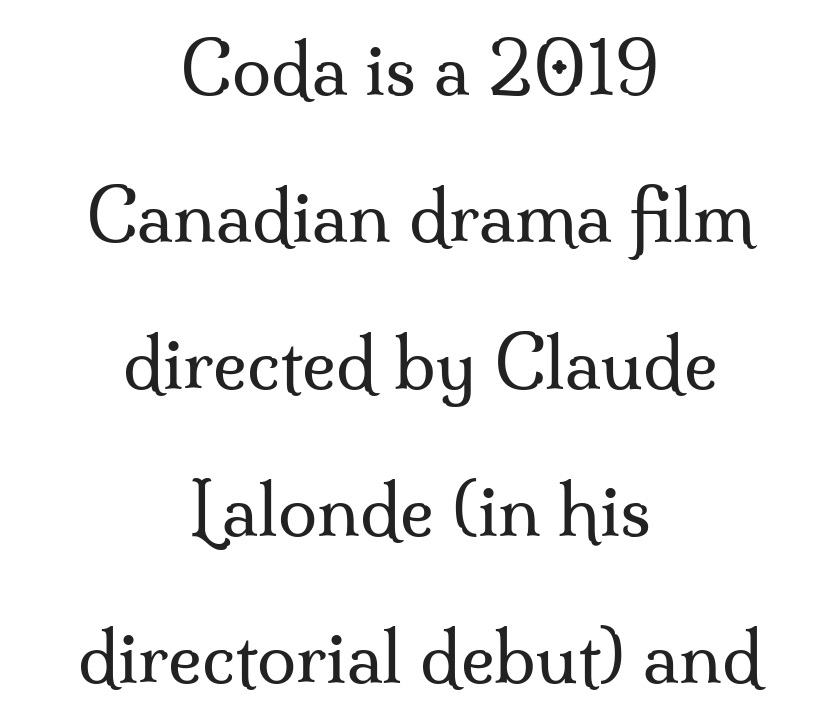
The image shows 71 px regular-weight serif type, upright; set centered, loose line spacing (2.07x), normal letter spacing, not underlined; medium stroke contrast and a small x-height.
